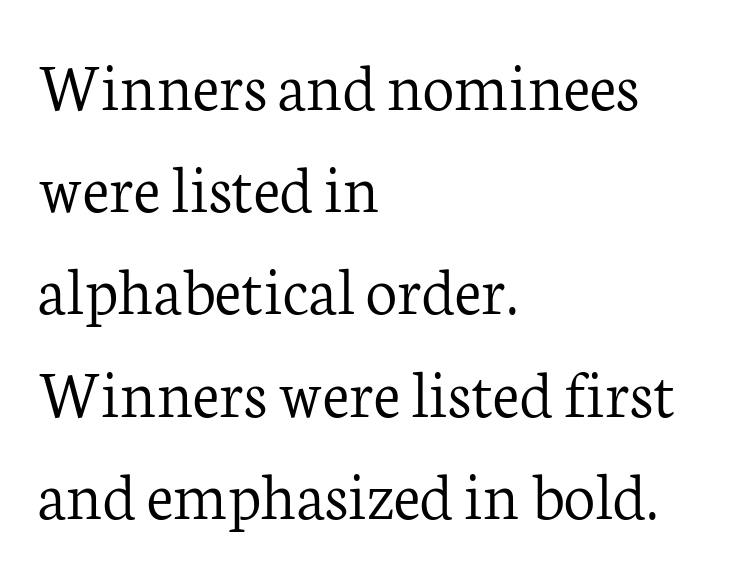
Q: Is the text bold? A: No.
Q: Is the text italic (slanted)? A: No, it is upright.
Q: Is the typeface a serif or a sans-serif typeface? A: Serif.
Q: Is the text underlined? A: No.
Q: How is the paragraph aligned? A: Left-aligned.
Q: Is the spacing between letters normal or unusually wide? A: Normal.
Q: Is the spacing between lines tight, normal or loose? A: Normal.
Q: Width (condensed, normal, or wide)? A: Normal.
Q: Stroke contrast? A: Low.
Q: x-height? A: Medium.
Q: Monospaced? A: No.
